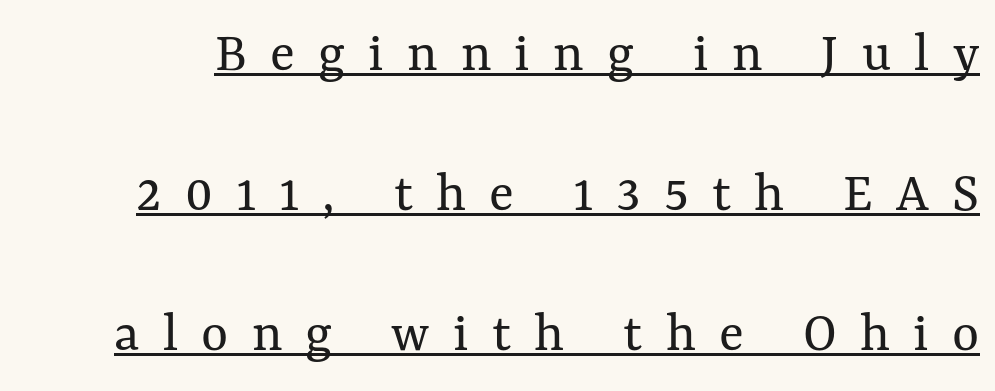
Vertically, the passage feels expansive, rows floating well apart. Note the varied advance widths — an 'i' is clearly narrower than an 'm'. Each line of the rendering has a horizontal stroke beneath the glyphs. Vertical strokes here are truly vertical. Glyph-to-glyph distance is far greater than everyday printed text.
